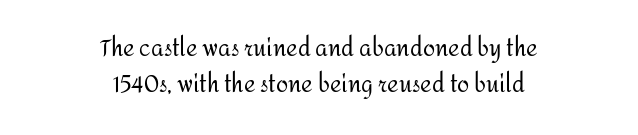
{"italic": "no", "bold": "no", "underline": "no", "align": "center", "line_spacing": "normal", "line_spacing_ratio": 1.65, "letter_spacing": "normal", "letter_spacing_em": 0.0, "glyph_px": 22}
